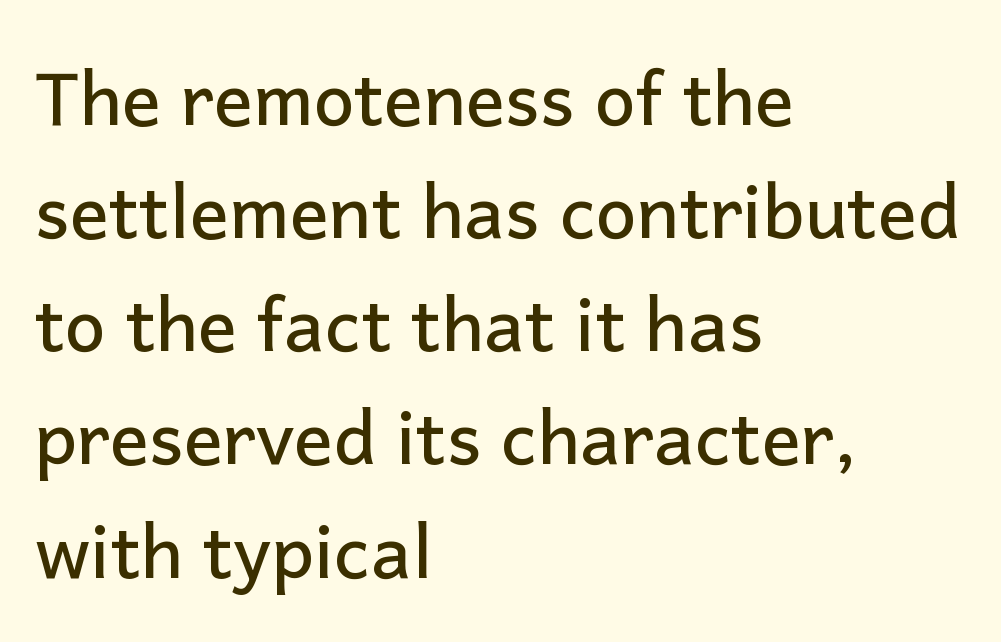
{"serif": "no", "italic": "no", "width": "normal", "stroke_contrast": "low", "x_height": "medium", "monospaced": "no", "underline": "no", "align": "left", "line_spacing": "normal", "line_spacing_ratio": 1.55, "letter_spacing": "normal", "letter_spacing_em": 0.0, "glyph_px": 73}
